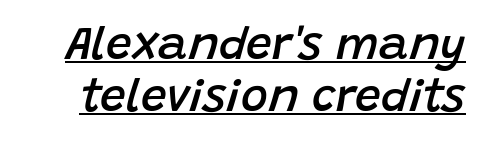
On the weight axis this lands at semibold, roughly 600. Italic? Definitely — the glyphs are oblique. The tracking reads as untouched default to a designer's eye. This rendering features underlined lettering. You could not count columns in this text — the font is proportionally spaced. Horizontal bands of white between lines are thin slivers.
